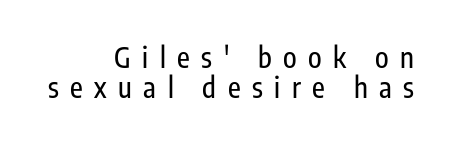
Q: Is the text italic (slanted)? A: No, it is upright.
Q: Is the typeface a serif or a sans-serif typeface? A: Sans-serif.
Q: Is the text underlined? A: No.
Q: How is the paragraph aligned? A: Right-aligned.
Q: Is the spacing between letters normal or unusually wide? A: Unusually wide.
Q: Is the spacing between lines tight, normal or loose? A: Tight.
Q: Width (condensed, normal, or wide)? A: Condensed.
Q: Stroke contrast? A: Low.
Q: x-height? A: Medium.
Q: Monospaced? A: No.
